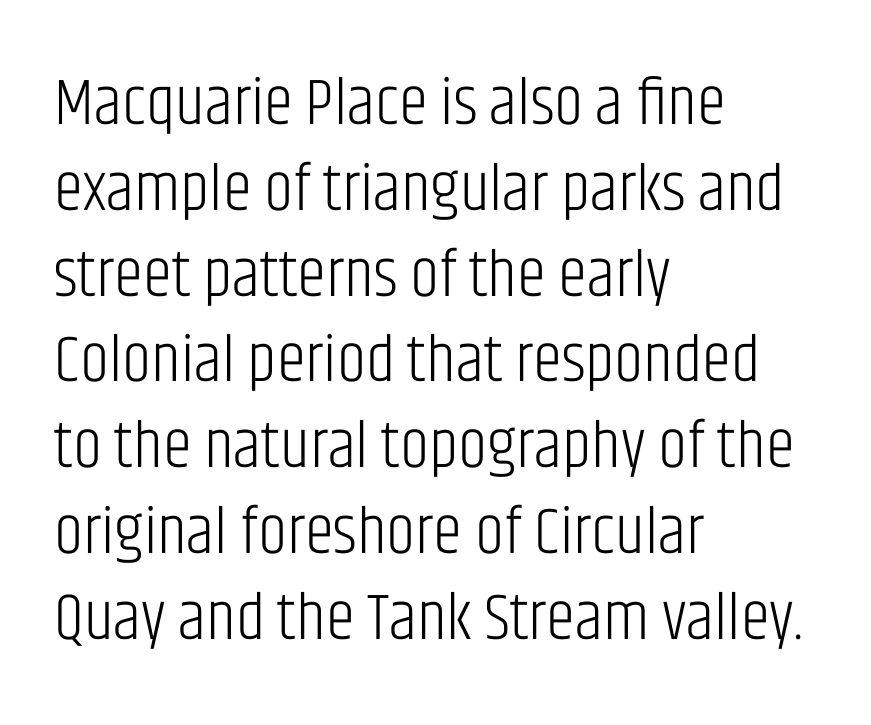
{"serif": "no", "italic": "no", "bold": "no", "weight": "light", "width": "condensed", "stroke_contrast": "low", "x_height": "large", "monospaced": "no", "underline": "no", "align": "left", "line_spacing": "normal", "line_spacing_ratio": 1.3, "letter_spacing": "normal", "letter_spacing_em": 0.0, "glyph_px": 66}
